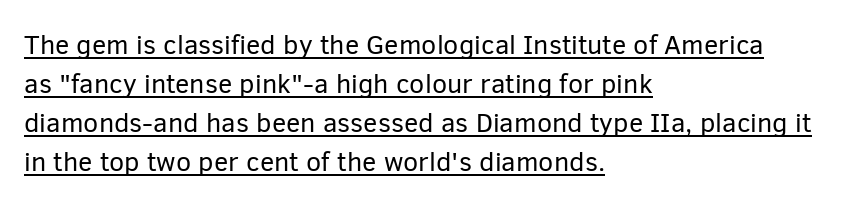
The image shows 27 px text type, upright; set left-aligned, normal line spacing (1.44x), normal letter spacing, underlined.
